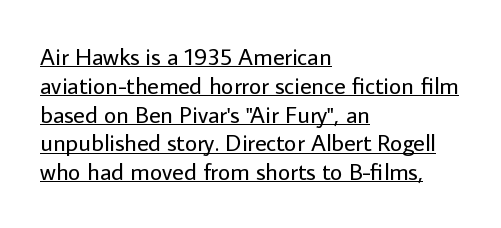
The type sits square on the baseline with zero lean. Nothing heavy about these letters — not bold at all. Notice how the passage keeps a crisp vertical edge on the left only. This rendering features underlined lettering.
